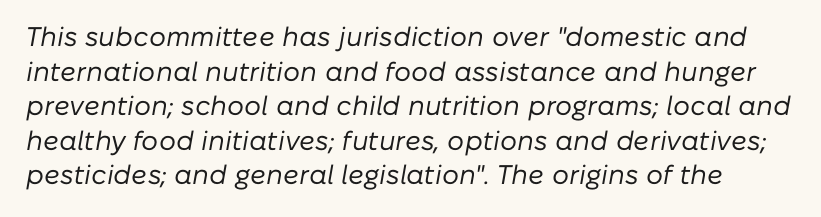
Q: Is the text bold? A: No.
Q: Is the text italic (slanted)? A: Yes, it leans right by about 10 degrees.
Q: Is the text underlined? A: No.
Q: Is the spacing between letters normal or unusually wide? A: Normal.
Q: Is the spacing between lines tight, normal or loose? A: Normal.
